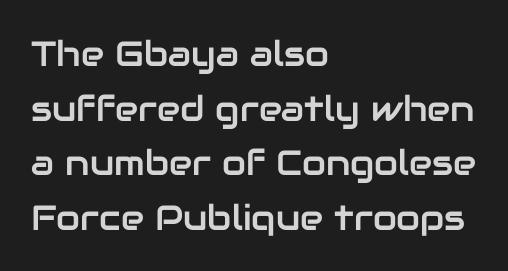
The image shows 35 px sans-serif type, upright; set left-aligned, normal line spacing (1.56x), normal letter spacing, not underlined; low stroke contrast and a medium x-height.
